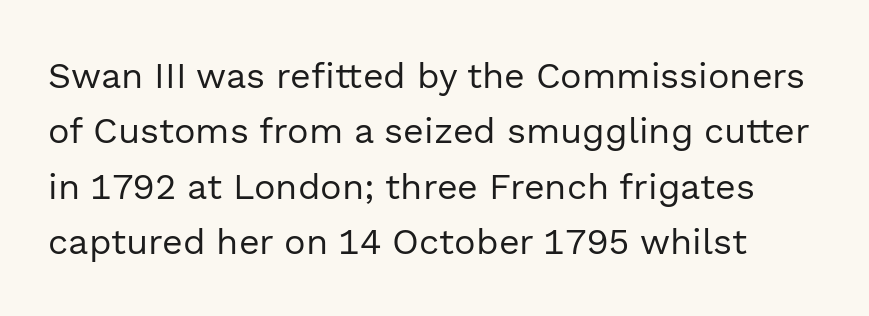
{"serif": "no", "italic": "no", "bold": "no", "weight": "regular", "width": "normal", "x_height": "medium", "monospaced": "no", "underline": "no", "line_spacing": "normal", "line_spacing_ratio": 1.54, "letter_spacing": "normal", "letter_spacing_em": 0.0, "glyph_px": 36}
